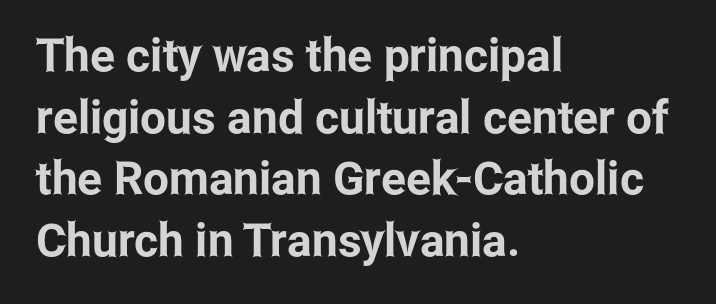
{"serif": "no", "italic": "no", "width": "condensed", "stroke_contrast": "low", "x_height": "medium", "monospaced": "no", "underline": "no", "align": "left", "line_spacing": "normal", "line_spacing_ratio": 1.34, "letter_spacing": "normal", "letter_spacing_em": 0.0, "glyph_px": 46}
